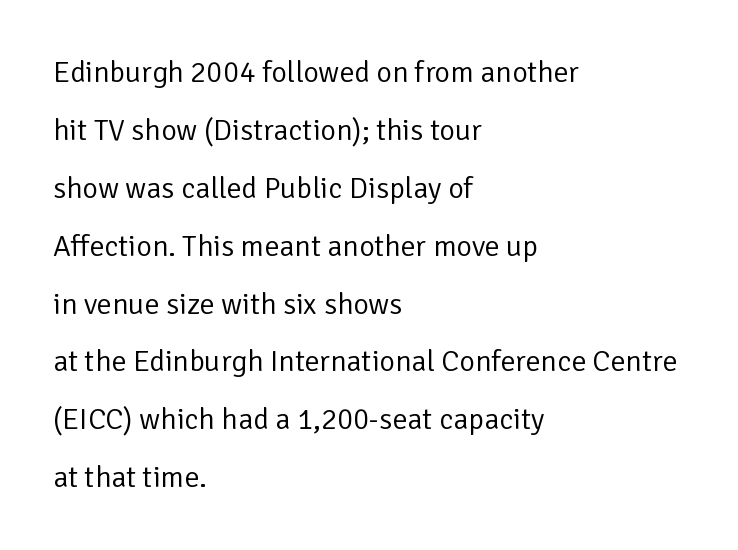
Line spacing here is loose. A clean baseline with only descenders dipping below it. No letter is thick-stroked: the sample isn't bold. The lettering holds an erect, upright posture throughout. Check where the strokes stop: nothing finishes them off — pure sans.
